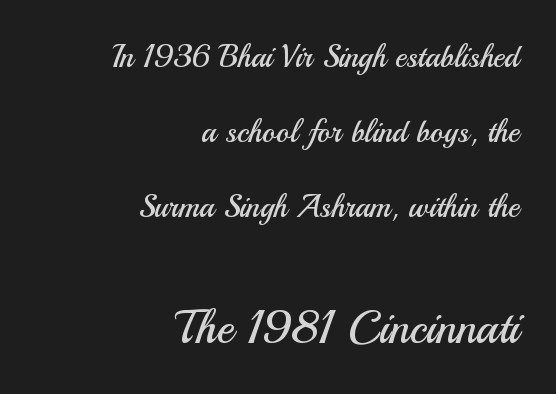
Q: Is the text bold? A: No.
Q: Is the text italic (slanted)? A: Yes.
Q: Is the typeface a serif or a sans-serif typeface? A: Sans-serif.
Q: Is the text underlined? A: No.
Q: How is the paragraph aligned? A: Right-aligned.
Q: Is the spacing between letters normal or unusually wide? A: Normal.
Q: Is the spacing between lines tight, normal or loose? A: Loose.
Q: Which block of text is set in a larger size, the first (top) or the second (bottom)? A: The second (bottom) one.
Q: Width (condensed, normal, or wide)? A: Normal.
Q: Stroke contrast? A: Medium.
Q: x-height? A: Small.
Q: Monospaced? A: No.
